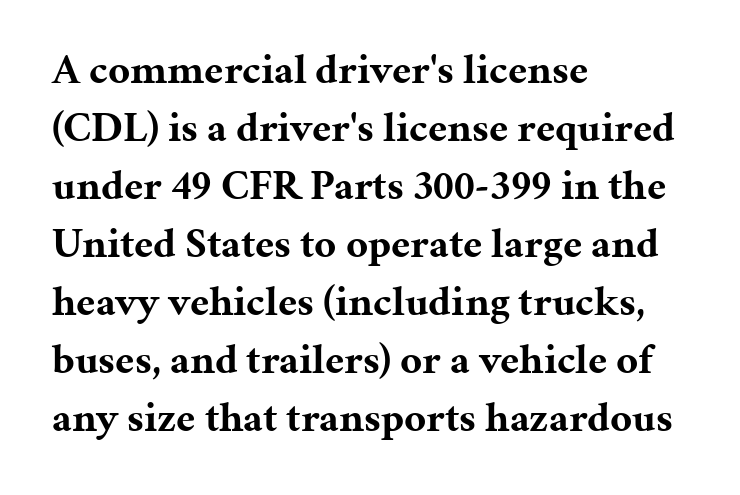
{"serif": "yes", "italic": "no", "bold": "yes", "weight": "bold", "width": "normal", "stroke_contrast": "medium", "x_height": "medium", "monospaced": "no", "underline": "no", "align": "left", "line_spacing": "normal", "line_spacing_ratio": 1.38, "letter_spacing": "normal", "letter_spacing_em": 0.0, "glyph_px": 42}
